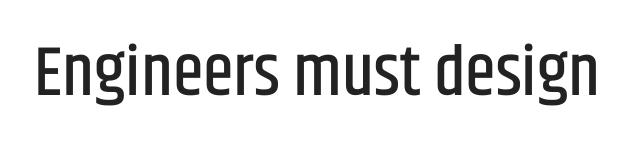
Q: Is the text italic (slanted)? A: No, it is upright.
Q: Is the typeface a serif or a sans-serif typeface? A: Sans-serif.
Q: Is the text underlined? A: No.
Q: Is the spacing between letters normal or unusually wide? A: Normal.
Q: Width (condensed, normal, or wide)? A: Condensed.
Q: Stroke contrast? A: Low.
Q: x-height? A: Large.
Q: Monospaced? A: No.
